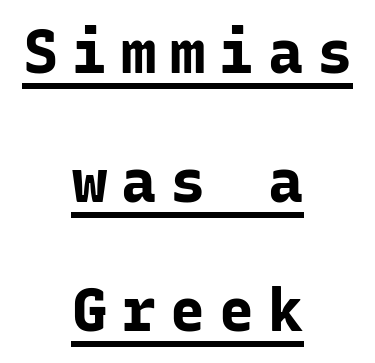
Q: Is the text bold? A: Yes.
Q: Is the text italic (slanted)? A: No, it is upright.
Q: Is the typeface a serif or a sans-serif typeface? A: Sans-serif.
Q: Is the text underlined? A: Yes.
Q: How is the paragraph aligned? A: Centered.
Q: Is the spacing between letters normal or unusually wide? A: Unusually wide.
Q: Is the spacing between lines tight, normal or loose? A: Loose.
Q: Width (condensed, normal, or wide)? A: Normal.
Q: Stroke contrast? A: Low.
Q: x-height? A: Medium.
Q: Monospaced? A: Yes.
